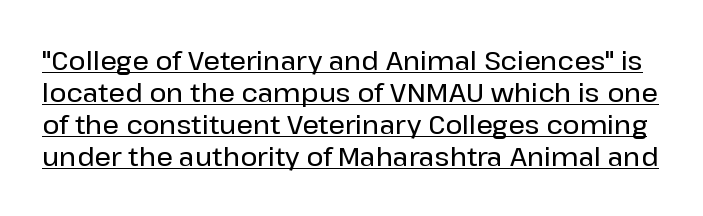
Q: Is the text italic (slanted)? A: No, it is upright.
Q: Is the text underlined? A: Yes.
Q: Is the spacing between letters normal or unusually wide? A: Normal.
